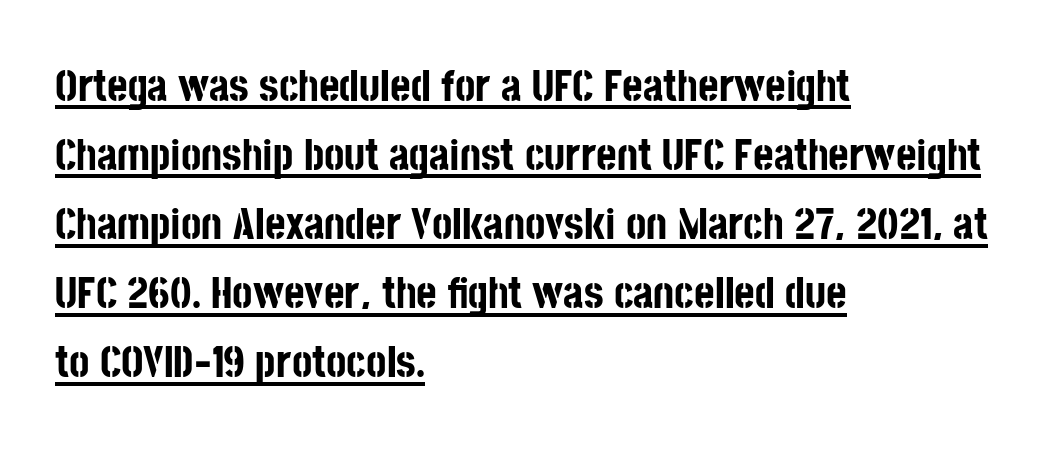
Successive baselines arrive at the customary interval. The letterforms sit shoulder to shoulder at normal distance. The lettering is marked with a stroke running underneath it. These lines are rendered in a variable-pitch font. Italic: no, the glyphs are upright roman.
